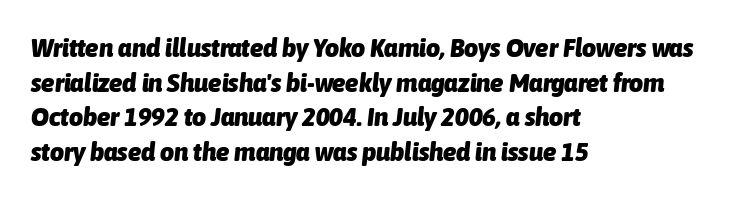
Q: Is the text bold? A: Yes.
Q: Is the text italic (slanted)? A: Yes, it leans right by about 6 degrees.
Q: Is the text underlined? A: No.
Q: How is the paragraph aligned? A: Left-aligned.
Q: Is the spacing between letters normal or unusually wide? A: Normal.
Q: Is the spacing between lines tight, normal or loose? A: Normal.
